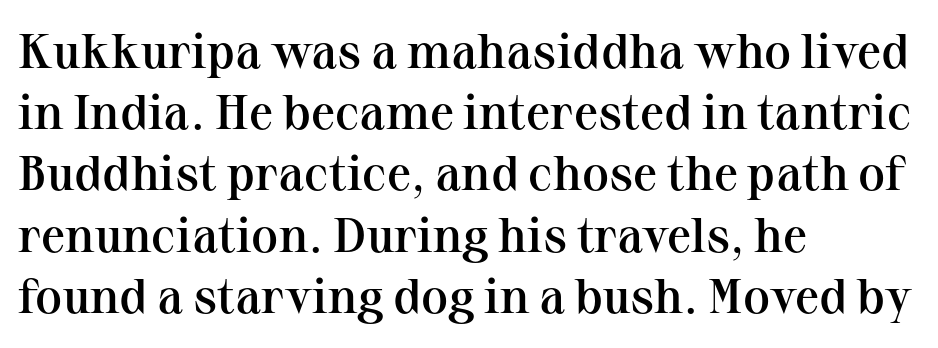
The image shows 49 px semibold serif type, upright; set left-aligned, normal line spacing (1.25x), normal letter spacing, not underlined; medium stroke contrast and a medium x-height.
